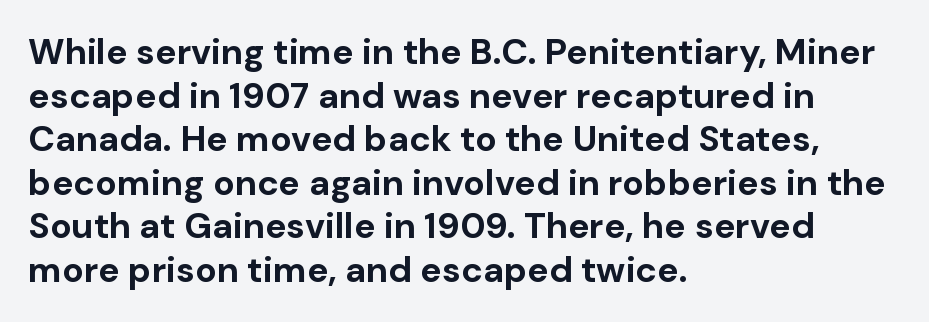
{"serif": "no", "italic": "no", "bold": "yes", "weight": "bold", "width": "normal", "stroke_contrast": "low", "x_height": "medium", "monospaced": "no", "underline": "no", "align": "left", "line_spacing_ratio": 1.21, "letter_spacing": "normal", "letter_spacing_em": 0.0, "glyph_px": 36}
